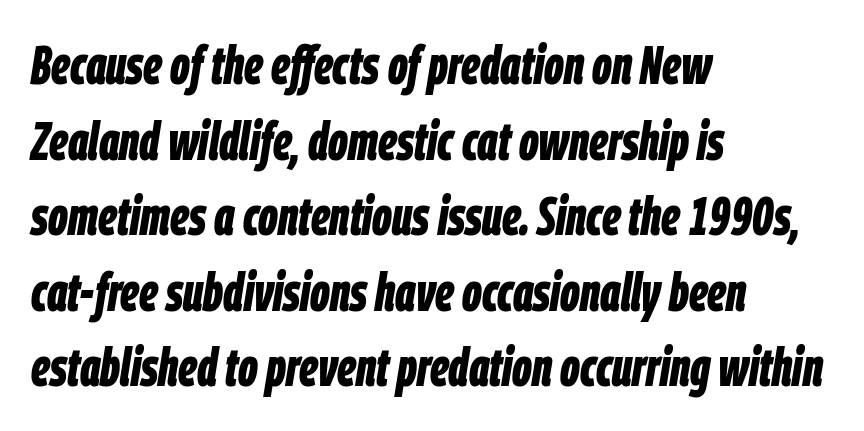
Q: Is the text bold? A: Yes.
Q: Is the text italic (slanted)? A: Yes, it leans right by about 9 degrees.
Q: Is the text underlined? A: No.
Q: How is the paragraph aligned? A: Left-aligned.
Q: Is the spacing between letters normal or unusually wide? A: Normal.
Q: Is the spacing between lines tight, normal or loose? A: Normal.
Q: Width (condensed, normal, or wide)? A: Condensed.
Q: Stroke contrast? A: Low.
Q: x-height? A: Large.
Q: Monospaced? A: No.
